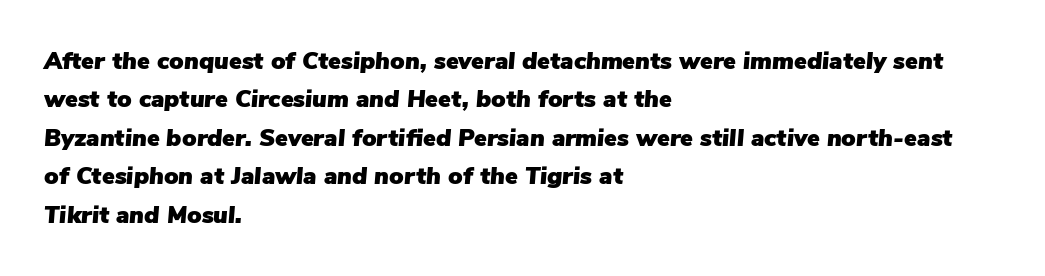
Q: Is the text italic (slanted)? A: Yes, it leans right by about 5 degrees.
Q: Is the text underlined? A: No.
Q: How is the paragraph aligned? A: Left-aligned.
Q: Is the spacing between letters normal or unusually wide? A: Normal.
Q: Is the spacing between lines tight, normal or loose? A: Normal.
